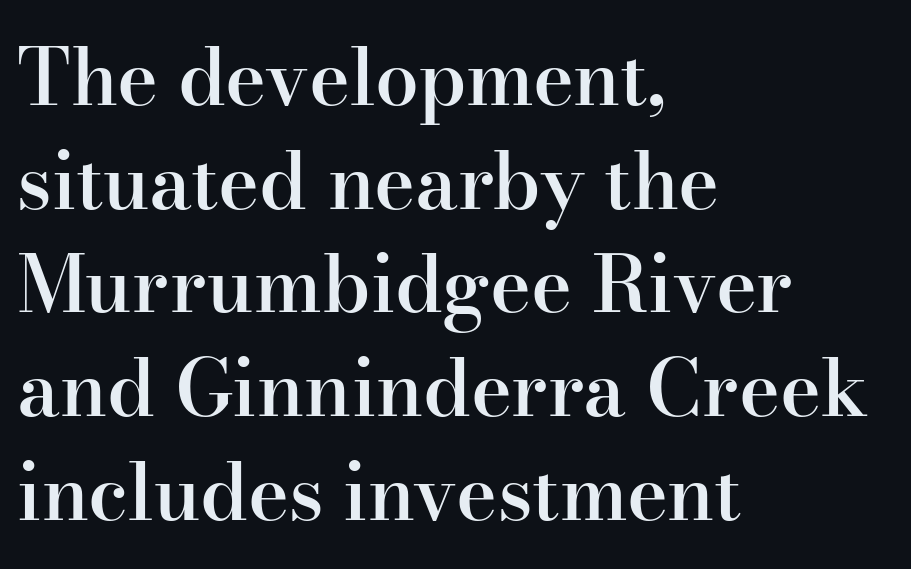
The image shows 78 px semibold serif type, upright; set left-aligned, normal line spacing (1.33x), normal letter spacing, not underlined; high stroke contrast and a small x-height.
